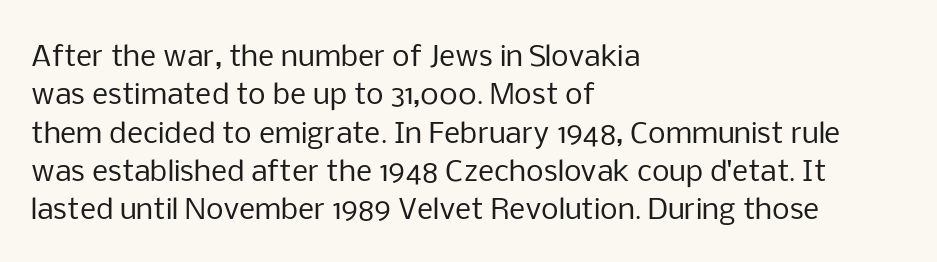
{"serif": "no", "italic": "no", "bold": "no", "weight": "regular", "width": "normal", "stroke_contrast": "low", "x_height": "medium", "monospaced": "no", "underline": "no", "align": "left", "line_spacing": "normal", "line_spacing_ratio": 1.37, "letter_spacing": "normal", "letter_spacing_em": 0.0, "glyph_px": 28}
